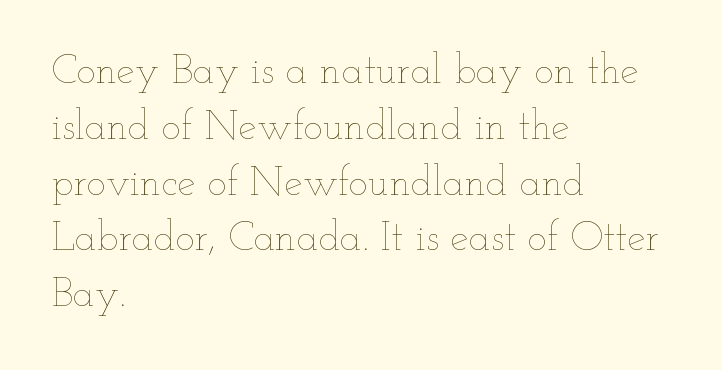
Q: Is the text bold? A: No.
Q: Is the text italic (slanted)? A: No, it is upright.
Q: Is the text underlined? A: No.
Q: How is the paragraph aligned? A: Left-aligned.
Q: Is the spacing between letters normal or unusually wide? A: Normal.
Q: Is the spacing between lines tight, normal or loose? A: Normal.
Q: Width (condensed, normal, or wide)? A: Wide.
Q: Stroke contrast? A: Low.
Q: x-height? A: Small.
Q: Monospaced? A: No.
